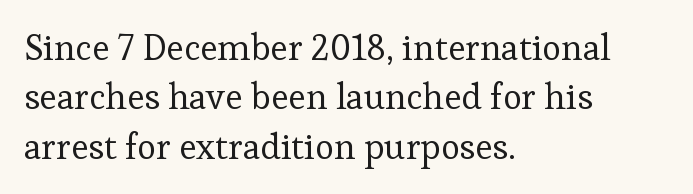
Quick note: interline space is typical. Check the space under the baseline: it is left empty. Nothing heavy about these letters — not bold at all. Does the lettering tilt? It doesn't — this is upright. Line starts are locked; line ends wander. Little horizontal feet cap the strokes, marking this as serif type.
